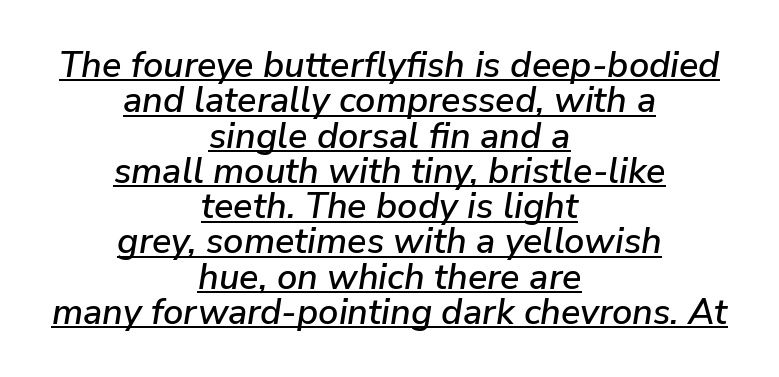
{"italic": "yes", "lean": "right", "slant_degrees": 9, "width": "normal", "stroke_contrast": "low", "x_height": "medium", "monospaced": "no", "underline": "yes", "align": "center", "line_spacing": "tight", "line_spacing_ratio": 0.98, "letter_spacing": "normal", "letter_spacing_em": 0.0, "glyph_px": 36}
